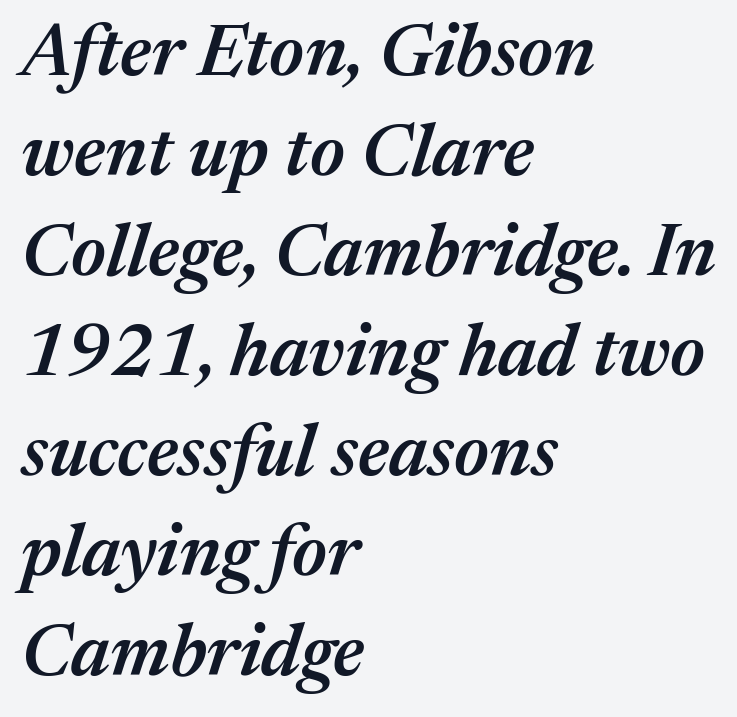
The face used here is proportionally spaced, like ordinary book or web type. Left-aligned paragraph, ragged on the right. Glyph-to-glyph distance matches everyday printed text. The area under the type is left untouched. Would a proofreader flag this as italicized? Yes. Does the weight exceed regular? Yes, but only to semibold.
